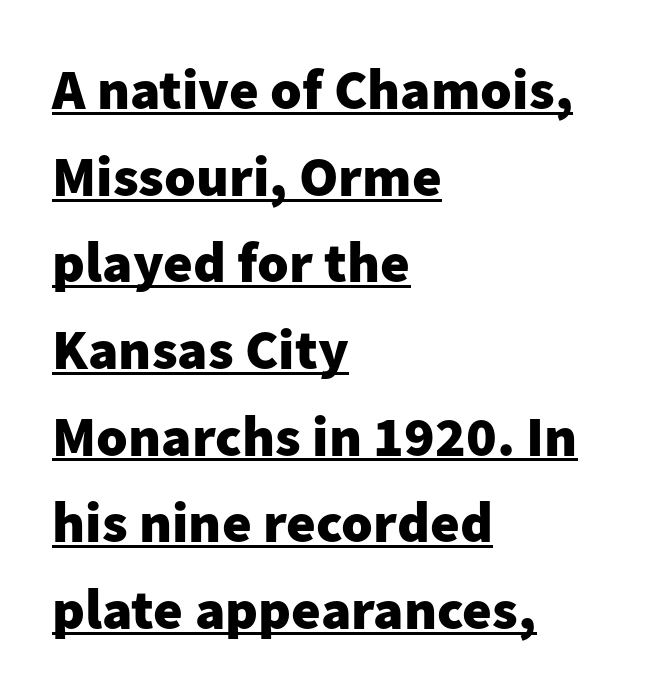
Does the copy run flush right? No — it runs flush left. What's the leading like? Ordinary, nothing unusual. Notice how thick the strokes are: this is what a full bold looks like. Here the designer chose a conventional face with non-uniform glyph widths. These lines were composed using upright roman letters. Typographically, this falls in the sans-serif category.
